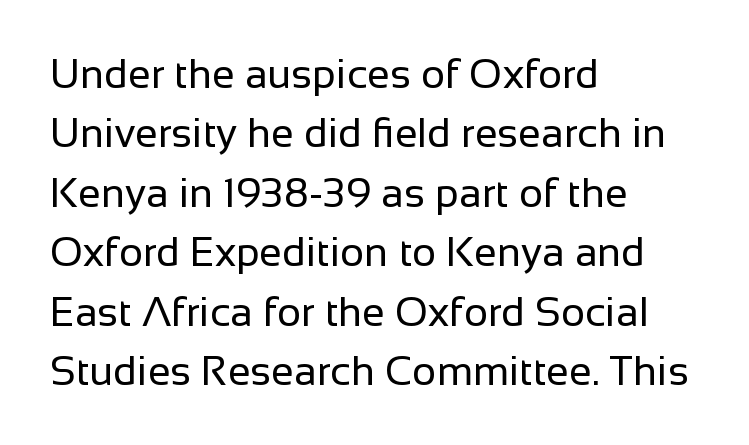
Q: Is the text bold? A: No.
Q: Is the text italic (slanted)? A: No, it is upright.
Q: Is the typeface a serif or a sans-serif typeface? A: Sans-serif.
Q: Is the text underlined? A: No.
Q: How is the paragraph aligned? A: Left-aligned.
Q: Is the spacing between letters normal or unusually wide? A: Normal.
Q: Is the spacing between lines tight, normal or loose? A: Normal.
Q: Width (condensed, normal, or wide)? A: Normal.
Q: Stroke contrast? A: Low.
Q: x-height? A: Medium.
Q: Monospaced? A: No.
